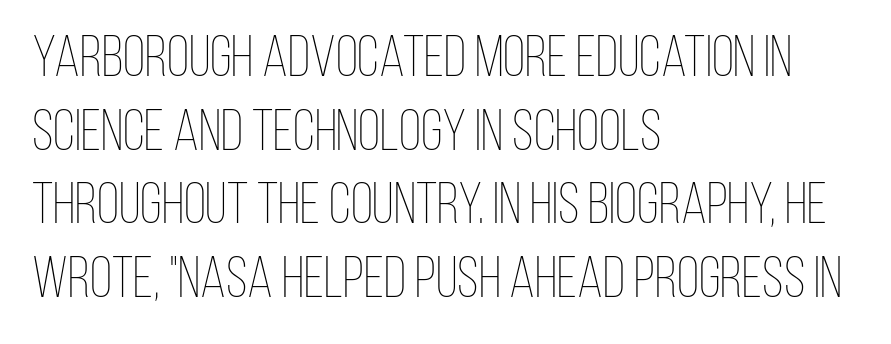
Notice how the passage keeps a crisp vertical edge on the left only. Does extra space separate the letters? No, they use regular spacing. Baseline-to-baseline distance is the conventional proportion of letter height. Caption: face not bold, strokes unweighted.
